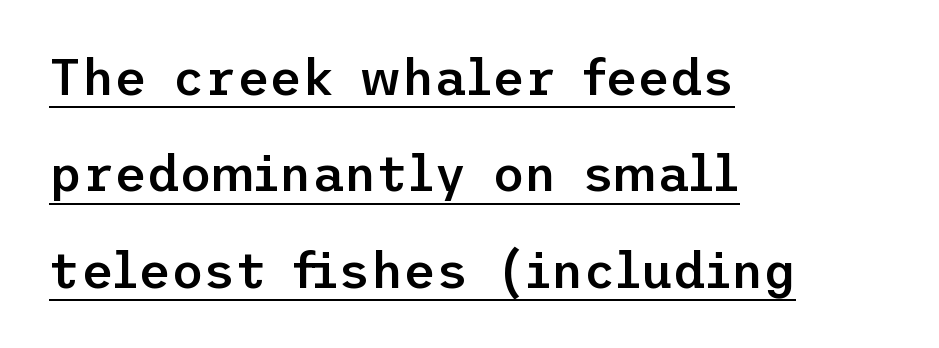
Q: Is the text bold? A: Semi-bold.
Q: Is the text italic (slanted)? A: No, it is upright.
Q: Is the typeface a serif or a sans-serif typeface? A: Sans-serif.
Q: Is the text underlined? A: Yes.
Q: How is the paragraph aligned? A: Left-aligned.
Q: Is the spacing between letters normal or unusually wide? A: Normal.
Q: Is the spacing between lines tight, normal or loose? A: Loose.
Q: Width (condensed, normal, or wide)? A: Normal.
Q: Stroke contrast? A: Low.
Q: x-height? A: Medium.
